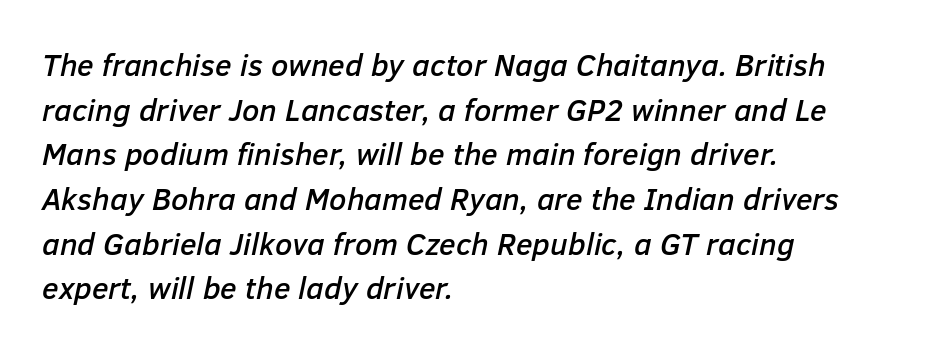
The passage shown is typed in a proportional face where columns would drift. Each line starts at the same left margin while the right side varies. The letterforms sit shoulder to shoulder at normal distance. The area under the type is left untouched. Italic? Definitely — the glyphs are oblique.
